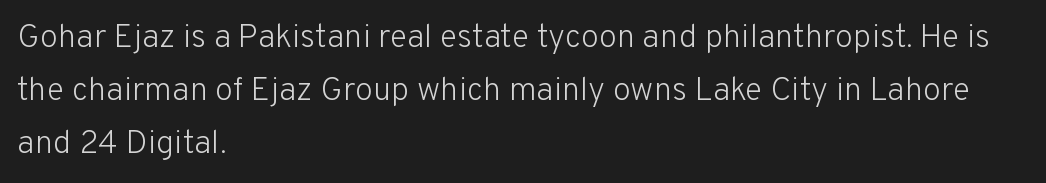
{"serif": "no", "italic": "no", "bold": "no", "weight": "light", "width": "normal", "stroke_contrast": "low", "x_height": "medium", "monospaced": "no", "underline": "no", "align": "left", "line_spacing": "normal", "line_spacing_ratio": 1.6, "letter_spacing": "normal", "letter_spacing_em": 0.0, "glyph_px": 33}
